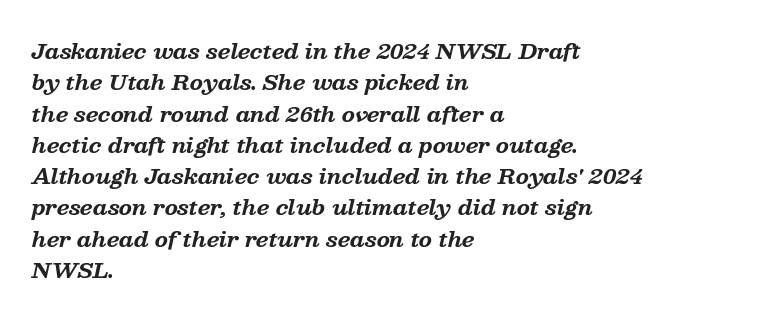
Leading: standard. This sample is left-justified, so line endings fall wherever the words run out. This is oblique type, the kind used for emphasis or titles. This sample uses plain, unmodified letter spacing. Summary of weight: heavy, a full bold.
